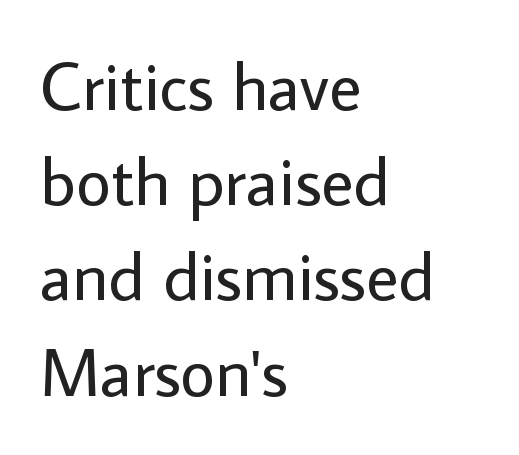
Q: Is the text bold? A: No.
Q: Is the text italic (slanted)? A: No, it is upright.
Q: Is the typeface a serif or a sans-serif typeface? A: Sans-serif.
Q: Is the text underlined? A: No.
Q: How is the paragraph aligned? A: Left-aligned.
Q: Is the spacing between letters normal or unusually wide? A: Normal.
Q: Is the spacing between lines tight, normal or loose? A: Normal.
Q: Width (condensed, normal, or wide)? A: Normal.
Q: Stroke contrast? A: Low.
Q: x-height? A: Medium.
Q: Monospaced? A: No.
